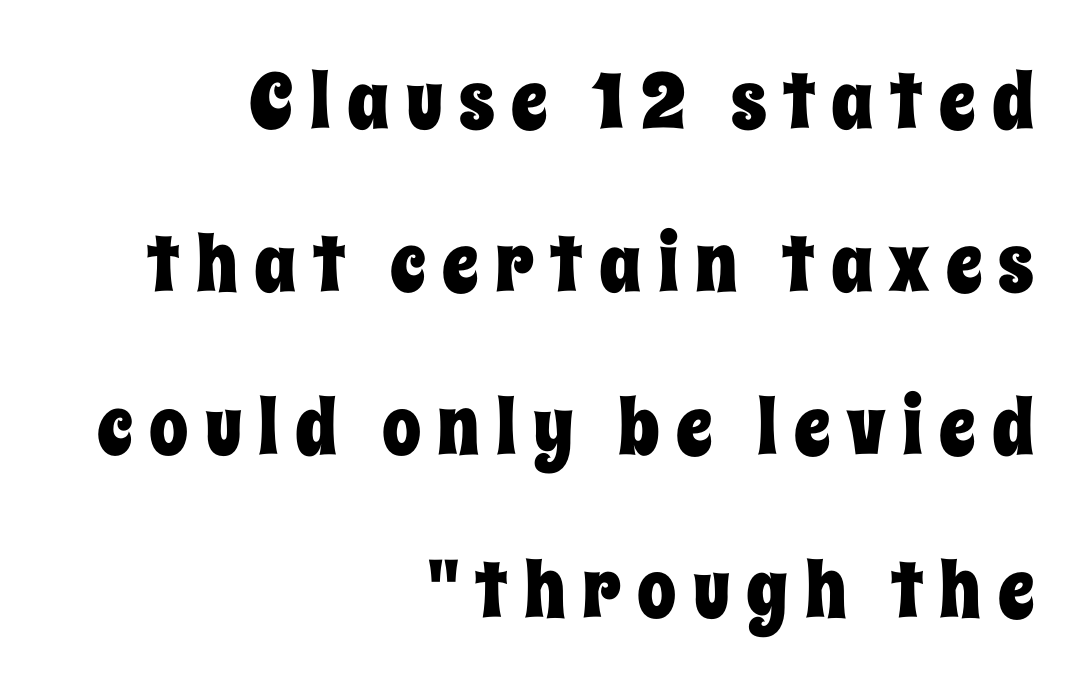
The image shows 78 px condensed type, upright; set right-aligned, loose line spacing (2.09x), unusually wide letter spacing (+0.21 em), not underlined; low stroke contrast and a large x-height.
